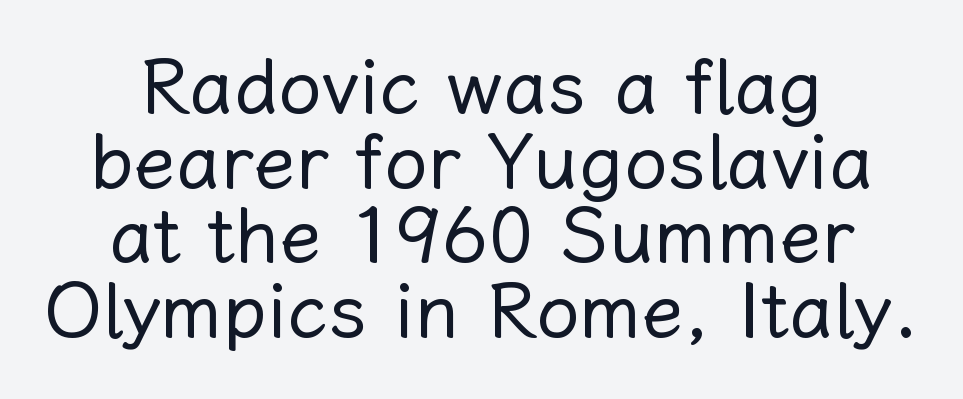
Q: Is the text bold? A: No.
Q: Is the text italic (slanted)? A: No, it is upright.
Q: Is the text underlined? A: No.
Q: How is the paragraph aligned? A: Centered.
Q: Is the spacing between letters normal or unusually wide? A: Normal.
Q: Is the spacing between lines tight, normal or loose? A: Tight.
Q: Width (condensed, normal, or wide)? A: Normal.
Q: Stroke contrast? A: Low.
Q: x-height? A: Medium.
Q: Monospaced? A: No.
